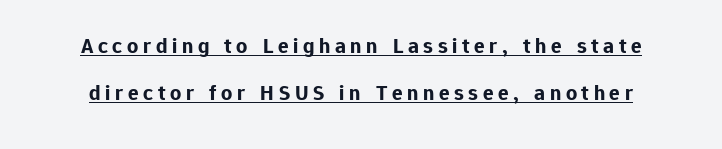
Q: Is the text bold? A: Yes.
Q: Is the text italic (slanted)? A: No, it is upright.
Q: Is the text underlined? A: Yes.
Q: Is the spacing between letters normal or unusually wide? A: Unusually wide.
Q: Is the spacing between lines tight, normal or loose? A: Loose.
